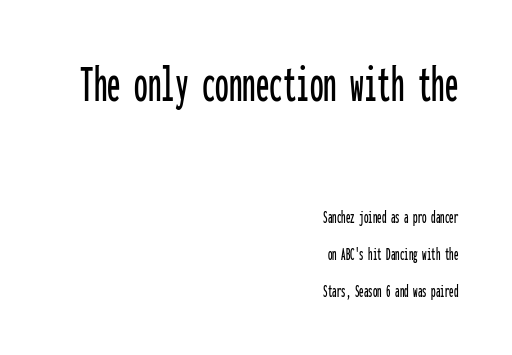
The image shows 54 px condensed sans-serif type, upright, monospaced; set right-aligned, loose line spacing (2.04x), normal letter spacing, not underlined; the first (top) block is 3.0x larger; low stroke contrast and a medium x-height.
